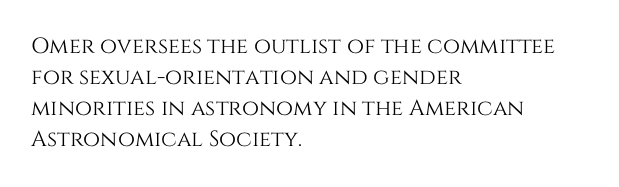
Q: Is the text italic (slanted)? A: No, it is upright.
Q: Is the text underlined? A: No.
Q: How is the paragraph aligned? A: Left-aligned.
Q: Is the spacing between letters normal or unusually wide? A: Normal.
Q: Is the spacing between lines tight, normal or loose? A: Normal.
